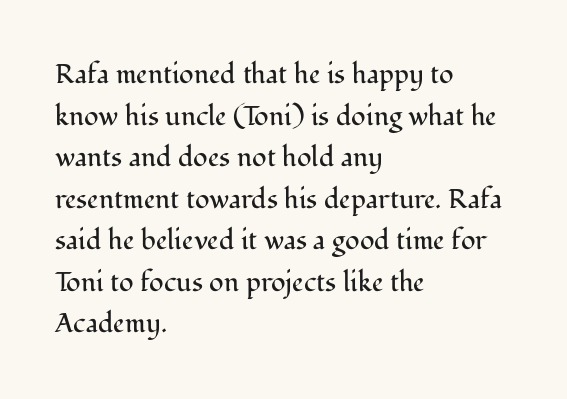
{"italic": "no", "bold": "no", "underline": "no", "align": "left", "line_spacing": "normal", "line_spacing_ratio": 1.54, "letter_spacing": "normal", "letter_spacing_em": 0.0, "glyph_px": 27}
